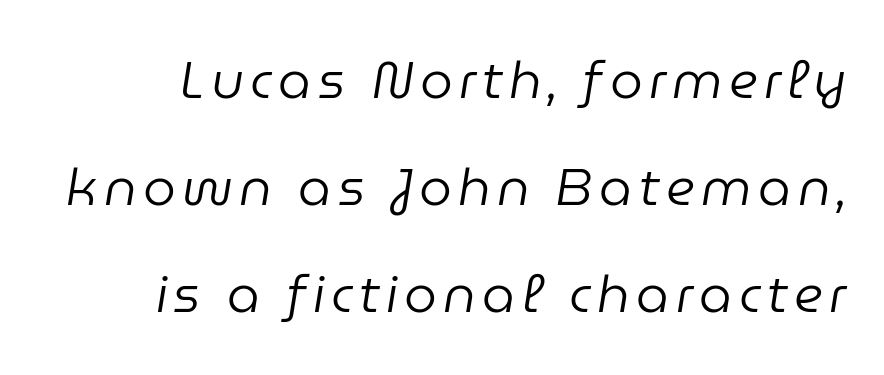
The image shows 52 px regular-weight type, italic (leaning right); set loose line spacing (2.06x), not underlined; low stroke contrast and a medium x-height.
